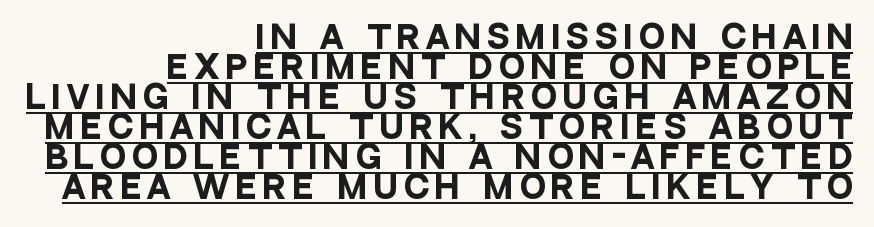
The image shows 31 px heavy, condensed sans-serif type, upright; set right-aligned, tight line spacing (0.97x), unusually wide letter spacing (+0.22 em), underlined; low stroke contrast and a large x-height.
